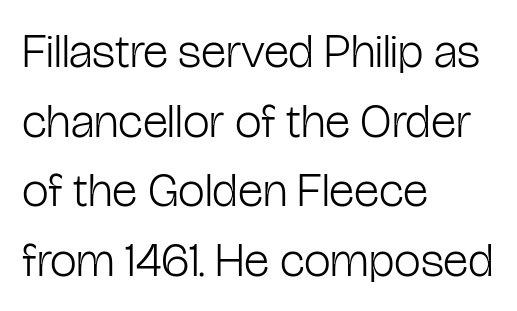
No extra ink here — the face is not bold. Honestly, there is no underline to notice here at all. Character widths vary here, with narrow letters taking less room than wide ones. Leading matches the norm, producing a regular column.
